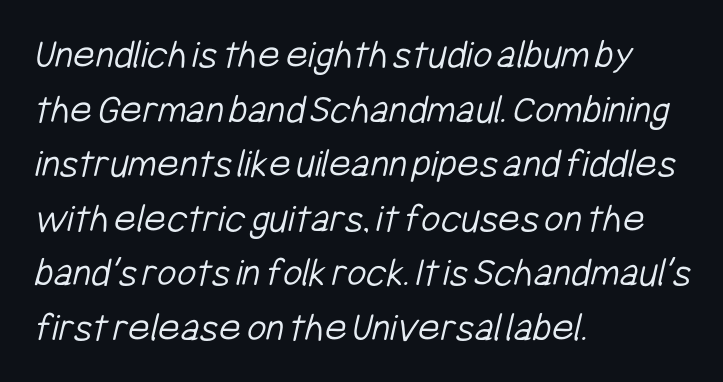
{"serif": "no", "bold": "no", "weight": "light", "width": "condensed", "stroke_contrast": "low", "x_height": "medium", "monospaced": "no", "underline": "no", "align": "left", "line_spacing": "normal", "line_spacing_ratio": 1.3, "letter_spacing": "normal", "letter_spacing_em": 0.0, "glyph_px": 42}
